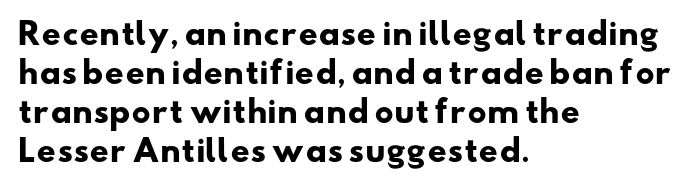
The strip under each line holds only bare page. Are there feet on the stems? There aren't — it's a sans. Looks like regular typesetting: each glyph gets only the width it needs. On the weight axis this lands at bold, roughly 700. These lines are set flush left with a ragged right edge. Students, note that the glyphs here touch the page at normal intervals.
